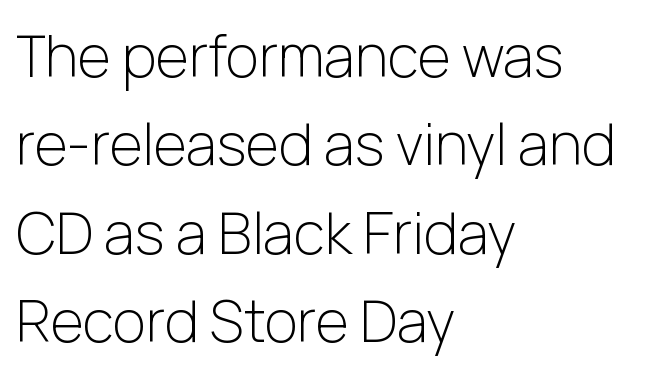
This block has exactly the height ordinary leading produces. Proportional: the letters do not fall into vertical columns. Check the space under the baseline: it is left empty. Honestly, the letter spacing is just normal — you wouldn't notice it. The rendering anchors every line to the left-hand side.
